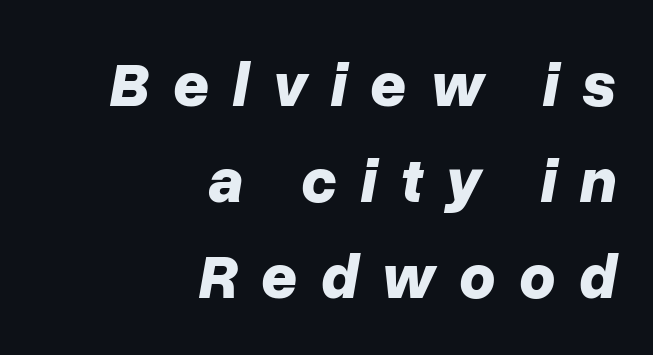
{"italic": "yes", "lean": "right", "slant_degrees": 10, "bold": "yes", "weight": "bold", "width": "normal", "stroke_contrast": "low", "x_height": "medium", "monospaced": "no", "underline": "no", "align": "right", "line_spacing": "normal", "line_spacing_ratio": 1.52, "letter_spacing": "wide", "letter_spacing_em": 0.36, "glyph_px": 63}
